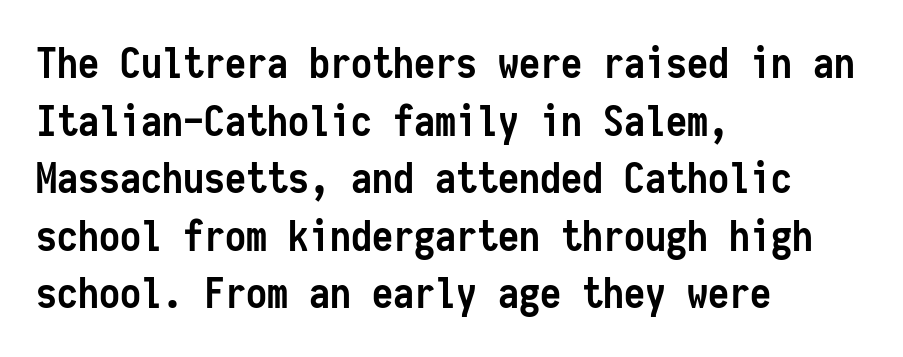
The image shows 42 px semibold, condensed sans-serif type, upright, monospaced; set left-aligned, normal line spacing (1.37x), normal letter spacing, not underlined; low stroke contrast and a medium x-height.
